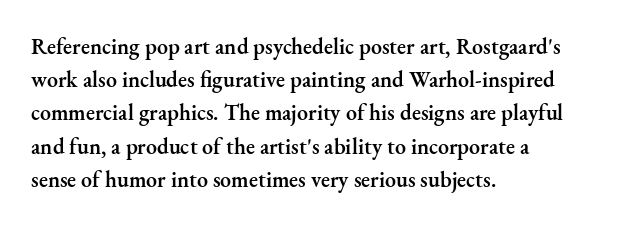
{"italic": "no", "bold": "semi", "underline": "no", "align": "left", "line_spacing": "normal", "line_spacing_ratio": 1.51, "letter_spacing": "normal", "letter_spacing_em": 0.0, "glyph_px": 22}
